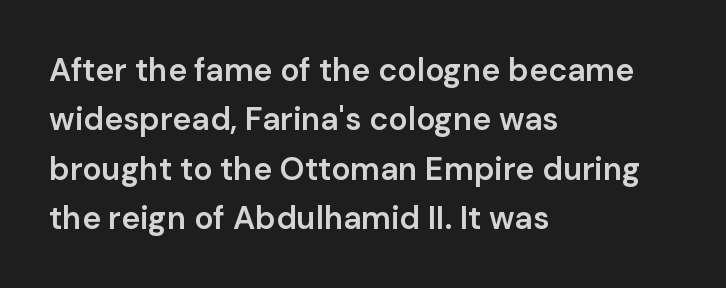
Q: Is the text bold? A: Semi-bold.
Q: Is the text italic (slanted)? A: No, it is upright.
Q: Is the typeface a serif or a sans-serif typeface? A: Sans-serif.
Q: Is the text underlined? A: No.
Q: How is the paragraph aligned? A: Left-aligned.
Q: Is the spacing between letters normal or unusually wide? A: Normal.
Q: Is the spacing between lines tight, normal or loose? A: Normal.
Q: Width (condensed, normal, or wide)? A: Normal.
Q: Stroke contrast? A: Low.
Q: x-height? A: Medium.
Q: Monospaced? A: No.
